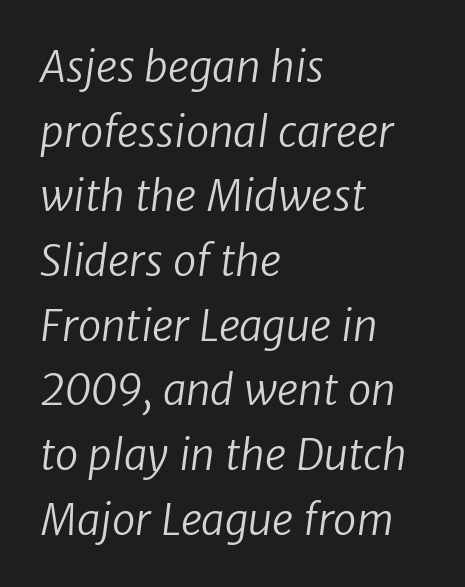
Classification — sans serif. The strokes are not fattened; the text isn't bold. The letters sit at their default tracking, neither squeezed nor spread. Just letters on the line, the space beneath them empty.
